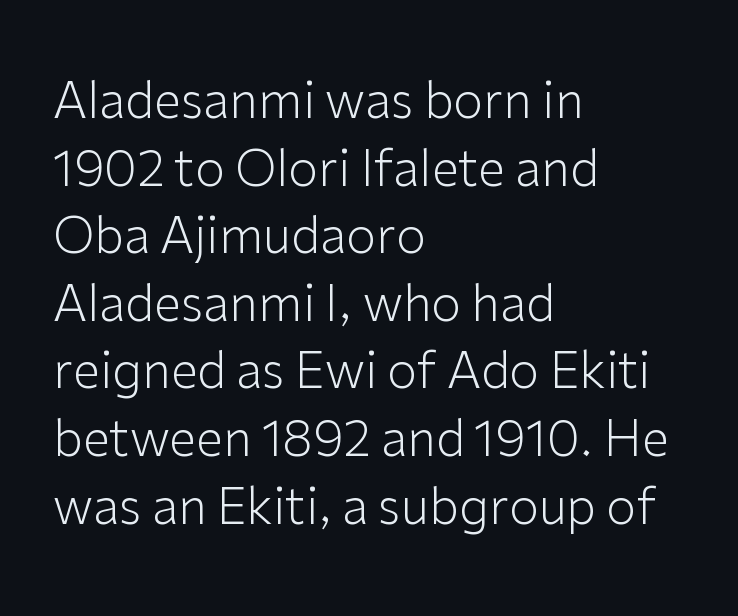
{"serif": "no", "italic": "no", "bold": "no", "weight": "light", "width": "normal", "stroke_contrast": "low", "x_height": "medium", "monospaced": "no", "underline": "no", "align": "left", "line_spacing": "normal", "line_spacing_ratio": 1.38, "letter_spacing": "normal", "letter_spacing_em": 0.0, "glyph_px": 49}
